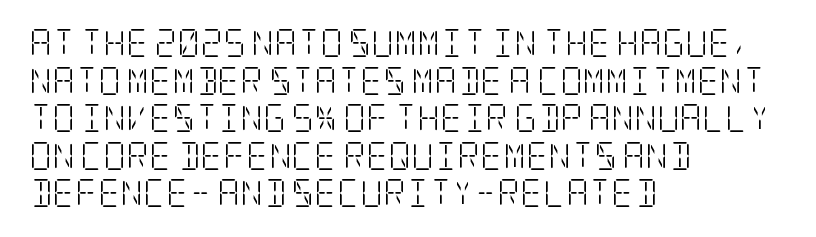
Q: Is the text bold? A: No.
Q: Is the text italic (slanted)? A: No, it is upright.
Q: Is the typeface a serif or a sans-serif typeface? A: Serif.
Q: Is the text underlined? A: No.
Q: How is the paragraph aligned? A: Left-aligned.
Q: Is the spacing between letters normal or unusually wide? A: Normal.
Q: Is the spacing between lines tight, normal or loose? A: Normal.
Q: Width (condensed, normal, or wide)? A: Condensed.
Q: Stroke contrast? A: Low.
Q: x-height? A: Large.
